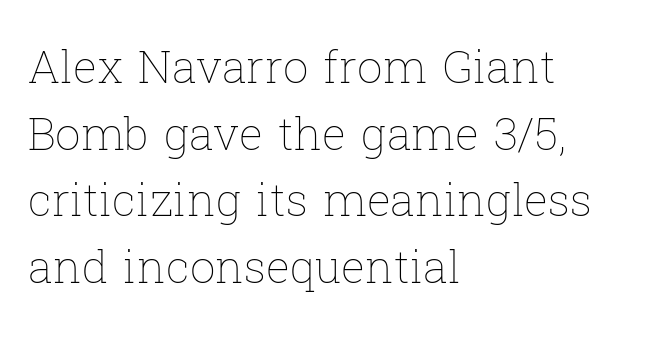
Q: Is the text bold? A: No.
Q: Is the text italic (slanted)? A: No, it is upright.
Q: Is the text underlined? A: No.
Q: How is the paragraph aligned? A: Left-aligned.
Q: Is the spacing between letters normal or unusually wide? A: Normal.
Q: Is the spacing between lines tight, normal or loose? A: Normal.
Q: Width (condensed, normal, or wide)? A: Normal.
Q: Stroke contrast? A: Low.
Q: x-height? A: Medium.
Q: Monospaced? A: No.
